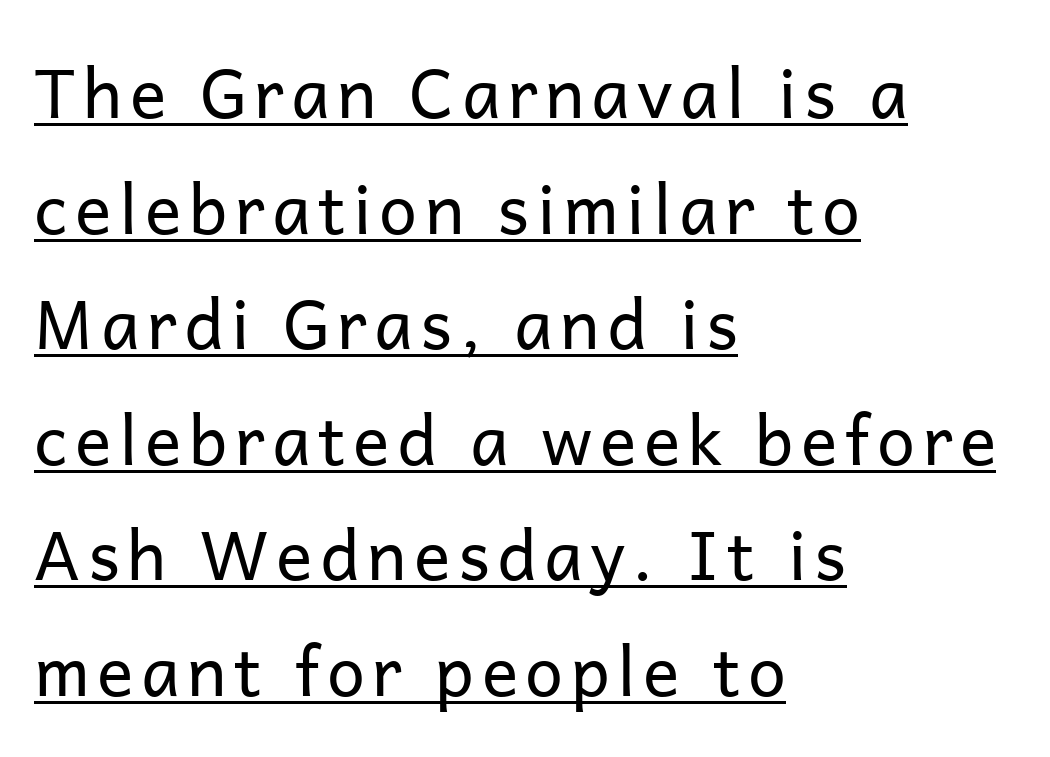
You can tell from the bare stems that sans-serif type was used. The passage shown stacks its lines at a standard gap. These lines are rendered in a variable-pitch font. The passage is arranged the way most books set body copy — flush left. Italic? Not at all — the glyphs are vertical. The characters are drawn with everyday or finer stroke widths.
